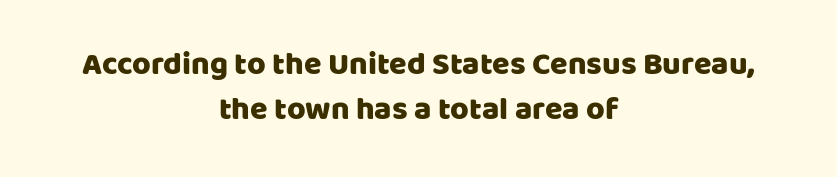
The image shows 32 px sans-serif type, upright; set centered, normal line spacing (1.4x), normal letter spacing, not underlined; low stroke contrast and a large x-height.
